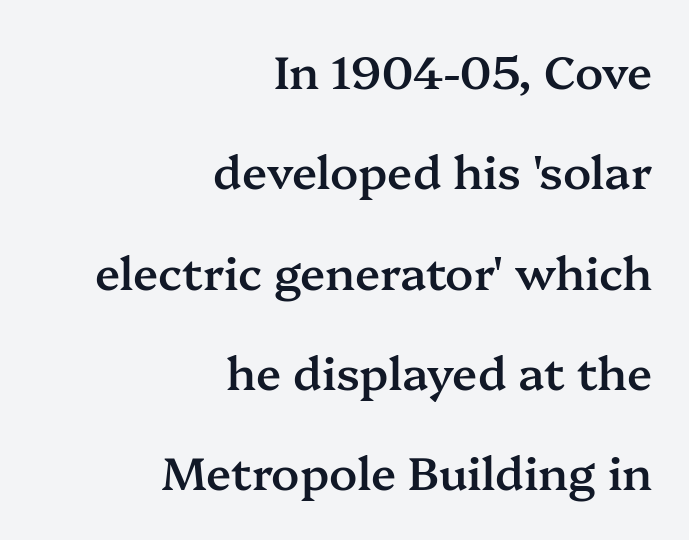
Q: Is the text bold? A: Semi-bold.
Q: Is the text italic (slanted)? A: No, it is upright.
Q: Is the typeface a serif or a sans-serif typeface? A: Serif.
Q: Is the text underlined? A: No.
Q: How is the paragraph aligned? A: Right-aligned.
Q: Is the spacing between letters normal or unusually wide? A: Normal.
Q: Is the spacing between lines tight, normal or loose? A: Loose.
Q: Width (condensed, normal, or wide)? A: Normal.
Q: Stroke contrast? A: Medium.
Q: x-height? A: Medium.
Q: Monospaced? A: No.
